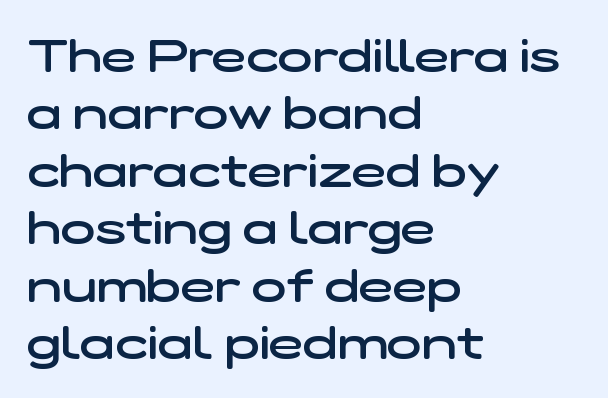
The space directly below the letters is spotless. Is this a fixed-width face? No — the glyphs have proportional, varying widths. A student would call this left alignment; a typographer would say flush left, rag right. Vertically, the passage feels balanced, rows spaced as you'd expect. These lines keep a tight, regular rhythm from letter to letter. Does the type have serifs? No, each stem ends abruptly.
